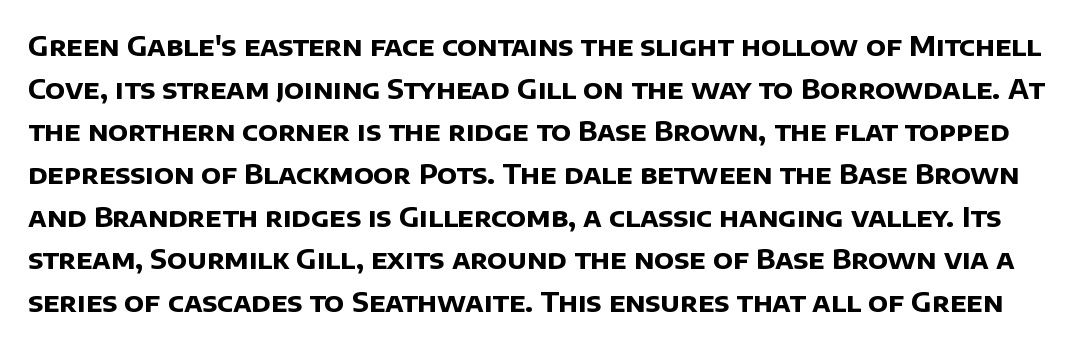
{"bold": "yes", "underline": "no", "line_spacing": "normal", "line_spacing_ratio": 1.58, "letter_spacing": "normal", "letter_spacing_em": 0.0, "glyph_px": 27}
